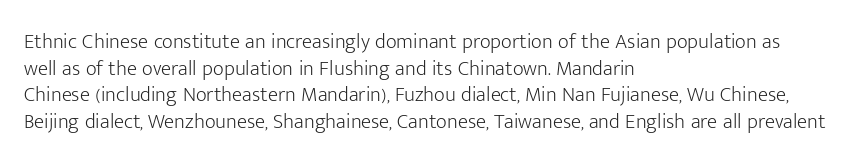
Summary of weight: not heavy and not bold. The vertical gap from one line to the next is medium. The type is set solid horizontally, with unmodified tracking. No italicization has been applied; the sample stays upright. The paragraph shown leans on its left margin. The gap between lines stays unmarked.
